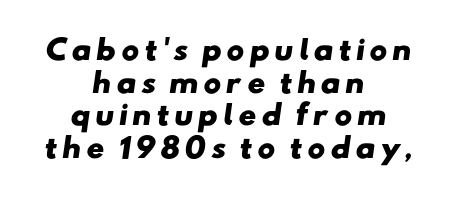
{"bold": "yes", "underline": "no", "align": "center", "line_spacing_ratio": 1.21, "glyph_px": 27}
